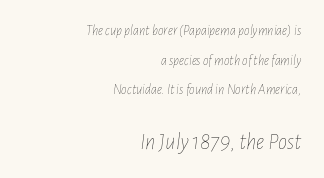
The image shows 23 px text type, italic (leaning right); set right-aligned, loose line spacing (2.11x), normal letter spacing, not underlined; the second (bottom) block is 1.64x larger.
